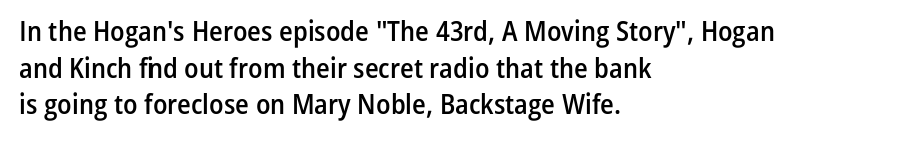
{"serif": "no", "italic": "no", "bold": "semi", "weight": "semibold", "width": "condensed", "stroke_contrast": "low", "x_height": "medium", "monospaced": "no", "underline": "no", "align": "left", "line_spacing": "normal", "line_spacing_ratio": 1.31, "letter_spacing": "normal", "letter_spacing_em": 0.0, "glyph_px": 28}
